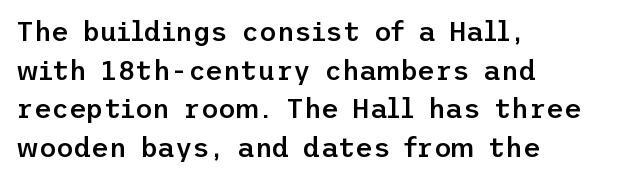
{"italic": "no", "bold": "semi", "underline": "no", "align": "left", "line_spacing": "normal", "line_spacing_ratio": 1.43, "letter_spacing": "normal", "letter_spacing_em": 0.0, "glyph_px": 27}
